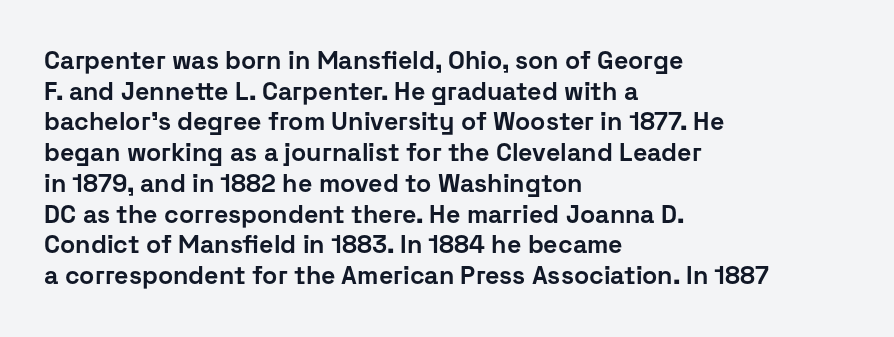
{"italic": "no", "bold": "yes", "underline": "no", "align": "left", "line_spacing_ratio": 1.23, "letter_spacing": "normal", "letter_spacing_em": 0.0, "glyph_px": 25}
